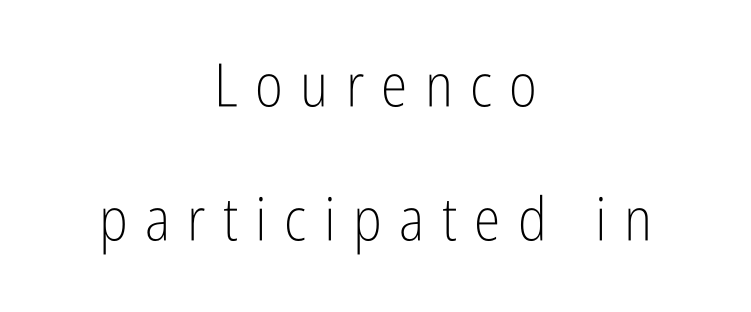
The cut favours lightness, reaching ordinary text weight at its darkest. Visually the block forms a symmetrical silhouette, jagged on both flanks. Do the characters align in a grid? No, the font is proportional. Baseline-to-baseline distance is far greater than the letter height. Examine the stroke ends and you'll find no serifs. How are the letters spaced? Widely, with obvious added tracking.
